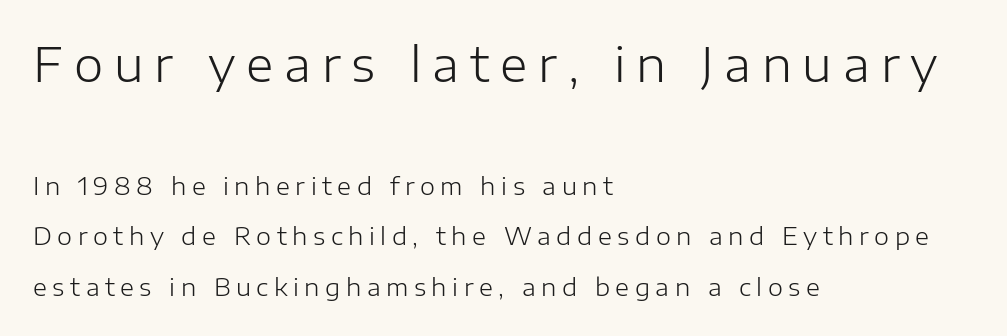
The image shows 47 px light sans-serif type, upright; set left-aligned, loose line spacing (2.11x), unusually wide letter spacing (+0.23 em), not underlined; the first (top) block is 1.96x larger; low stroke contrast and a medium x-height.
